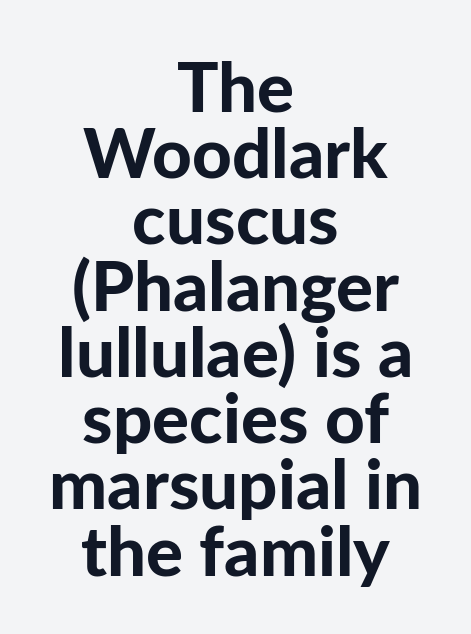
Q: Is the text bold? A: Yes.
Q: Is the text italic (slanted)? A: No, it is upright.
Q: Is the typeface a serif or a sans-serif typeface? A: Sans-serif.
Q: Is the text underlined? A: No.
Q: How is the paragraph aligned? A: Centered.
Q: Is the spacing between letters normal or unusually wide? A: Normal.
Q: Is the spacing between lines tight, normal or loose? A: Tight.
Q: Width (condensed, normal, or wide)? A: Normal.
Q: Stroke contrast? A: Low.
Q: x-height? A: Medium.
Q: Monospaced? A: No.
